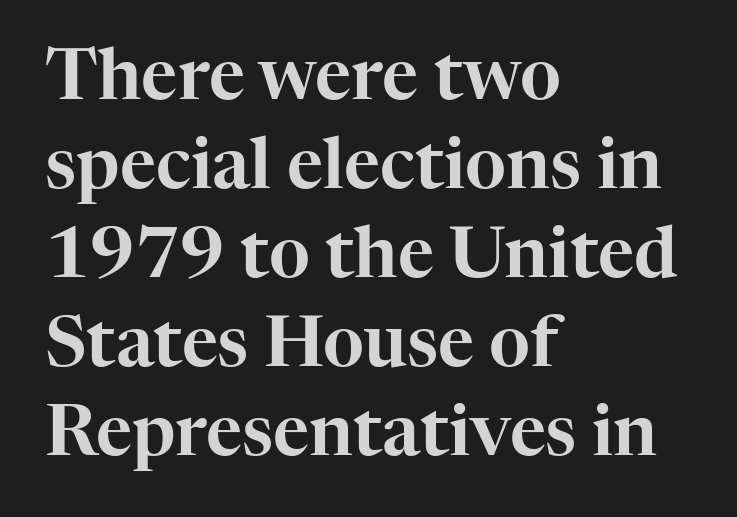
{"serif": "yes", "italic": "no", "width": "normal", "stroke_contrast": "high", "x_height": "medium", "monospaced": "no", "underline": "no", "align": "left", "line_spacing": "normal", "line_spacing_ratio": 1.27, "letter_spacing": "normal", "letter_spacing_em": 0.0, "glyph_px": 70}
